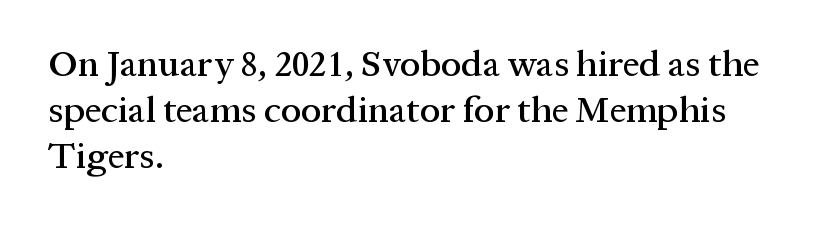
The image shows 37 px serif type, upright; set left-aligned, line spacing 1.24x, normal letter spacing, not underlined; medium stroke contrast and a medium x-height.
